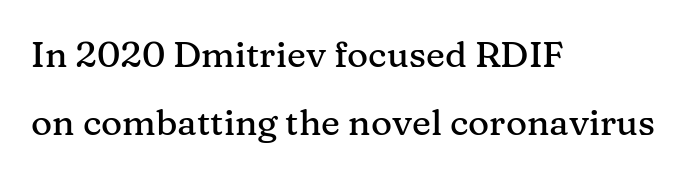
{"serif": "yes", "italic": "no", "width": "normal", "stroke_contrast": "medium", "x_height": "medium", "monospaced": "no", "underline": "no", "align": "left", "line_spacing_ratio": 1.88, "letter_spacing": "normal", "letter_spacing_em": 0.0, "glyph_px": 36}
